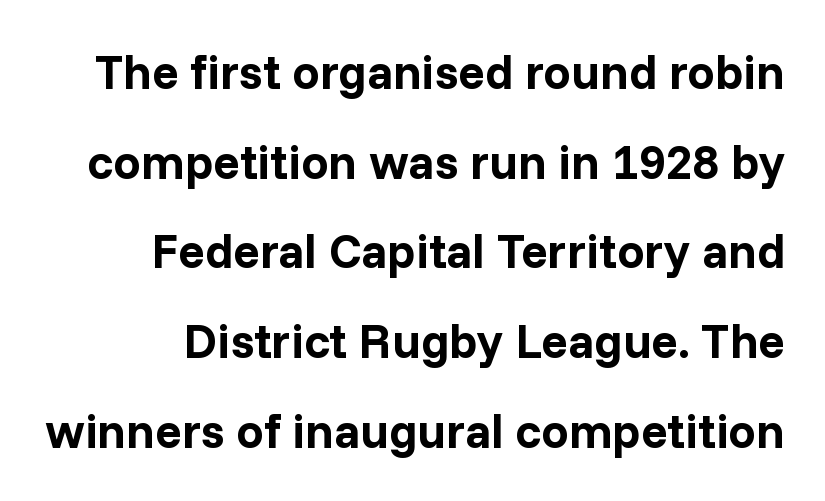
To sum up the face: it is a sans, with no serifs. Characters follow at the spacing the type designer built in. Heft: maximum for text — a bold. These lines are rendered in a variable-pitch font. The axis of the letterforms is exactly vertical.
